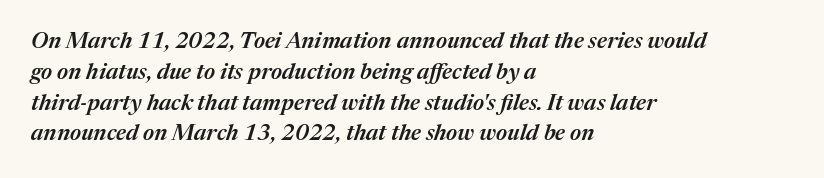
Q: Is the text bold? A: Semi-bold.
Q: Is the text italic (slanted)? A: Yes, it leans right by about 17 degrees.
Q: Is the text underlined? A: No.
Q: How is the paragraph aligned? A: Left-aligned.
Q: Is the spacing between letters normal or unusually wide? A: Normal.
Q: Is the spacing between lines tight, normal or loose? A: Normal.
